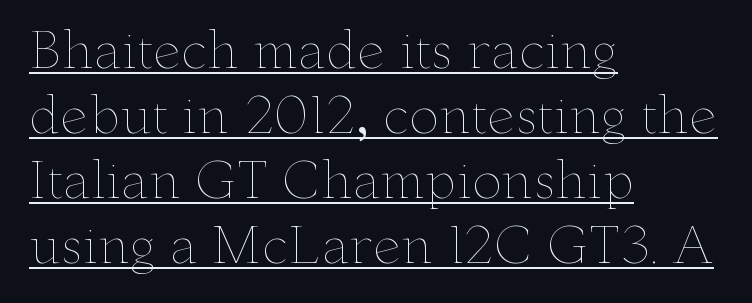
The image shows 50 px thin, wide type, upright; set left-aligned, normal line spacing (1.3x), normal letter spacing, underlined; low stroke contrast and a small x-height.
